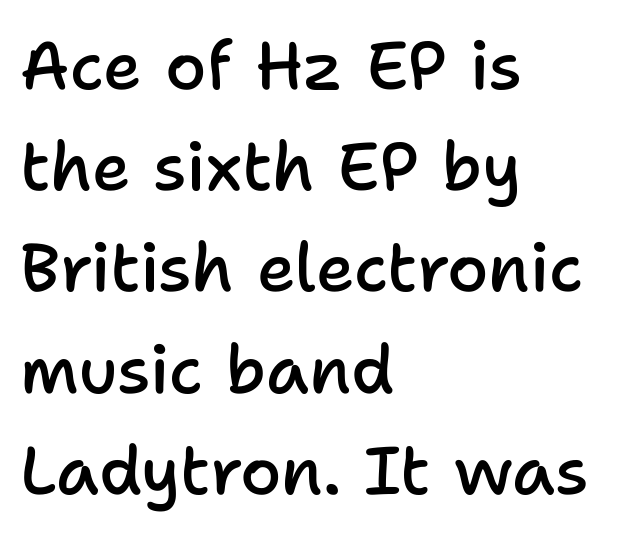
{"serif": "no", "italic": "no", "bold": "semi", "weight": "semibold", "width": "normal", "stroke_contrast": "low", "x_height": "medium", "monospaced": "no", "underline": "no", "align": "left", "line_spacing": "normal", "line_spacing_ratio": 1.51, "letter_spacing": "normal", "letter_spacing_em": 0.0, "glyph_px": 67}
